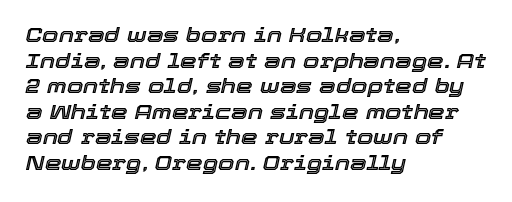
The image shows 21 px text type, italic (leaning right); set left-aligned, line spacing 1.22x, normal letter spacing, not underlined.
